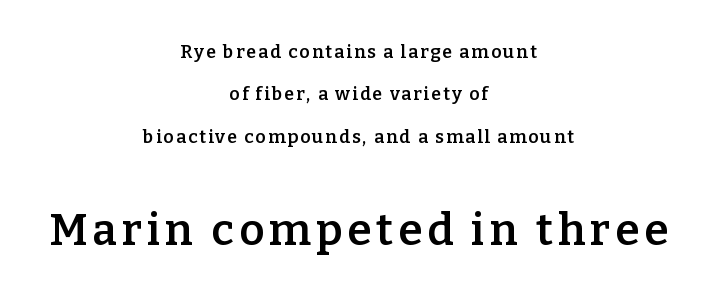
Q: Is the text bold? A: Semi-bold.
Q: Is the text italic (slanted)? A: No, it is upright.
Q: Is the typeface a serif or a sans-serif typeface? A: Serif.
Q: Is the text underlined? A: No.
Q: How is the paragraph aligned? A: Centered.
Q: Is the spacing between lines tight, normal or loose? A: Loose.
Q: Which block of text is set in a larger size, the first (top) or the second (bottom)? A: The second (bottom) one.
Q: Width (condensed, normal, or wide)? A: Normal.
Q: Stroke contrast? A: Low.
Q: x-height? A: Medium.
Q: Monospaced? A: No.
